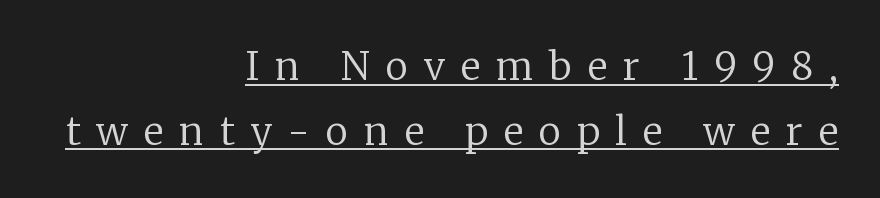
{"serif": "yes", "italic": "no", "bold": "no", "weight": "regular", "width": "normal", "stroke_contrast": "low", "x_height": "medium", "monospaced": "no", "underline": "yes", "align": "right", "line_spacing": "normal", "line_spacing_ratio": 1.7, "letter_spacing": "wide", "letter_spacing_em": 0.42, "glyph_px": 38}
